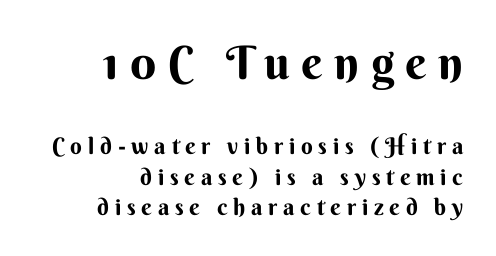
The image shows 46 px bold sans-serif type, upright; set right-aligned, normal line spacing (1.33x), unusually wide letter spacing (+0.25 em), not underlined; the first (top) block is 2.0x larger; medium stroke contrast and a small x-height.
